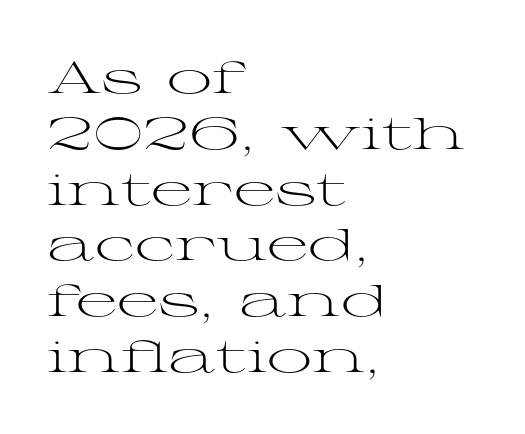
The image shows 45 px light, wide serif type, upright; set left-aligned, line spacing 1.24x, normal letter spacing, not underlined; medium stroke contrast and a medium x-height.
